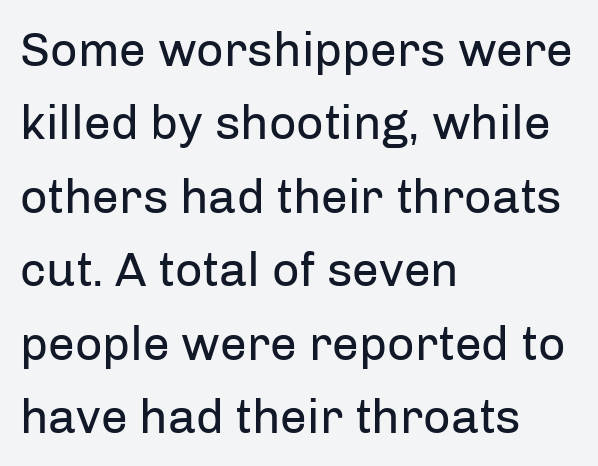
Q: Is the text bold? A: No.
Q: Is the text italic (slanted)? A: No, it is upright.
Q: Is the typeface a serif or a sans-serif typeface? A: Sans-serif.
Q: Is the text underlined? A: No.
Q: How is the paragraph aligned? A: Left-aligned.
Q: Is the spacing between letters normal or unusually wide? A: Normal.
Q: Is the spacing between lines tight, normal or loose? A: Normal.
Q: Width (condensed, normal, or wide)? A: Normal.
Q: Stroke contrast? A: Low.
Q: x-height? A: Medium.
Q: Monospaced? A: No.
